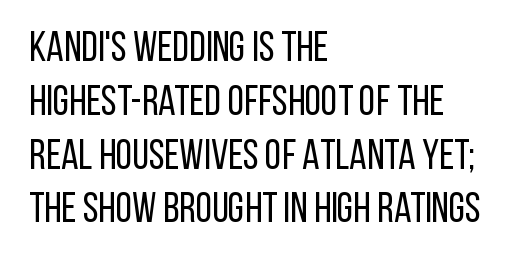
The image shows 42 px regular-weight, condensed sans-serif type, upright; set left-aligned, normal line spacing (1.28x), normal letter spacing, not underlined; low stroke contrast and a large x-height.
